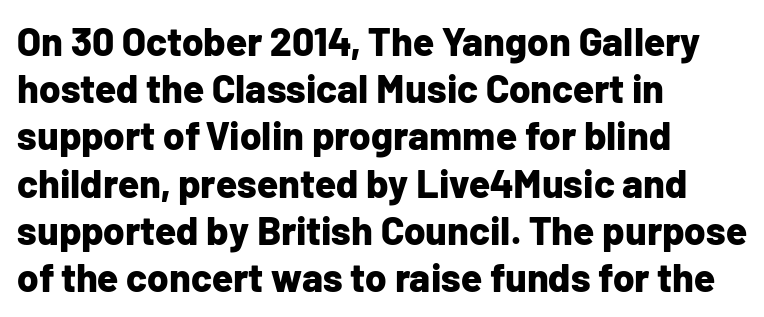
Q: Is the text bold? A: Yes.
Q: Is the text italic (slanted)? A: No, it is upright.
Q: Is the typeface a serif or a sans-serif typeface? A: Sans-serif.
Q: Is the text underlined? A: No.
Q: How is the paragraph aligned? A: Left-aligned.
Q: Is the spacing between letters normal or unusually wide? A: Normal.
Q: Width (condensed, normal, or wide)? A: Normal.
Q: Stroke contrast? A: Low.
Q: x-height? A: Medium.
Q: Monospaced? A: No.
